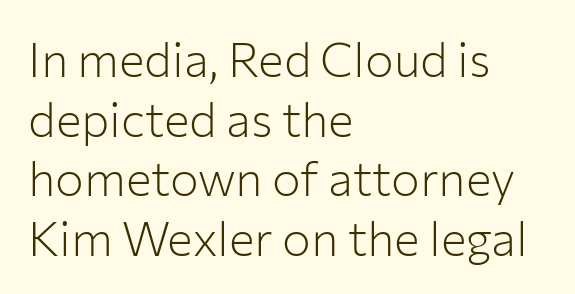
Q: Is the text bold? A: No.
Q: Is the text italic (slanted)? A: No, it is upright.
Q: Is the typeface a serif or a sans-serif typeface? A: Sans-serif.
Q: Is the text underlined? A: No.
Q: How is the paragraph aligned? A: Left-aligned.
Q: Is the spacing between letters normal or unusually wide? A: Normal.
Q: Width (condensed, normal, or wide)? A: Normal.
Q: Stroke contrast? A: Low.
Q: x-height? A: Medium.
Q: Monospaced? A: No.
